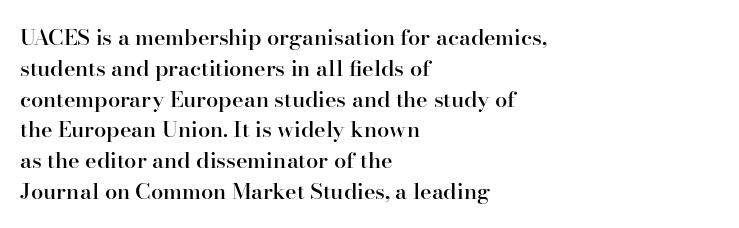
A typesetter would call this zero additional tracking. Decoration check: the copy has no underline. Set as a demibold, roughly 600 on the weight scale. The rendering uses a moderate line-height, typical for paragraphs.
